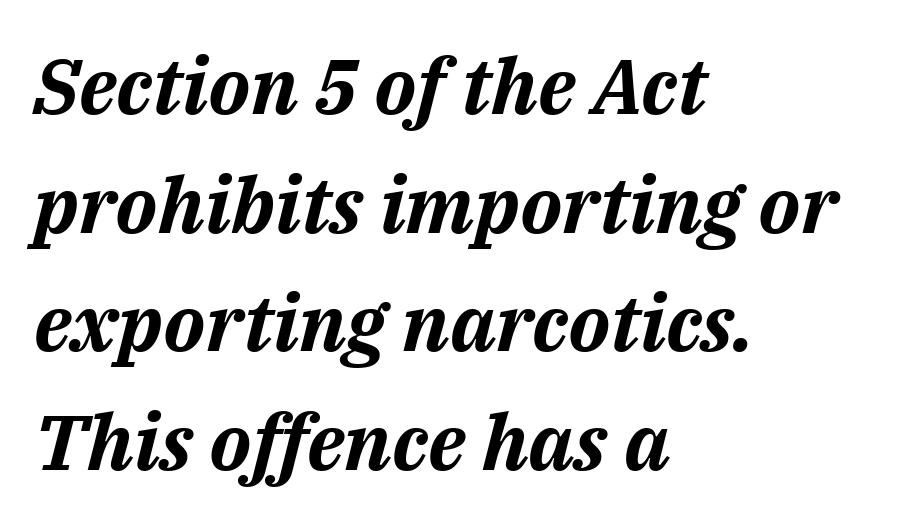
Q: Is the text bold? A: Yes.
Q: Is the text italic (slanted)? A: Yes, it leans right by about 14 degrees.
Q: Is the text underlined? A: No.
Q: How is the paragraph aligned? A: Left-aligned.
Q: Is the spacing between letters normal or unusually wide? A: Normal.
Q: Is the spacing between lines tight, normal or loose? A: Normal.
Q: Width (condensed, normal, or wide)? A: Normal.
Q: Stroke contrast? A: Medium.
Q: x-height? A: Medium.
Q: Monospaced? A: No.
